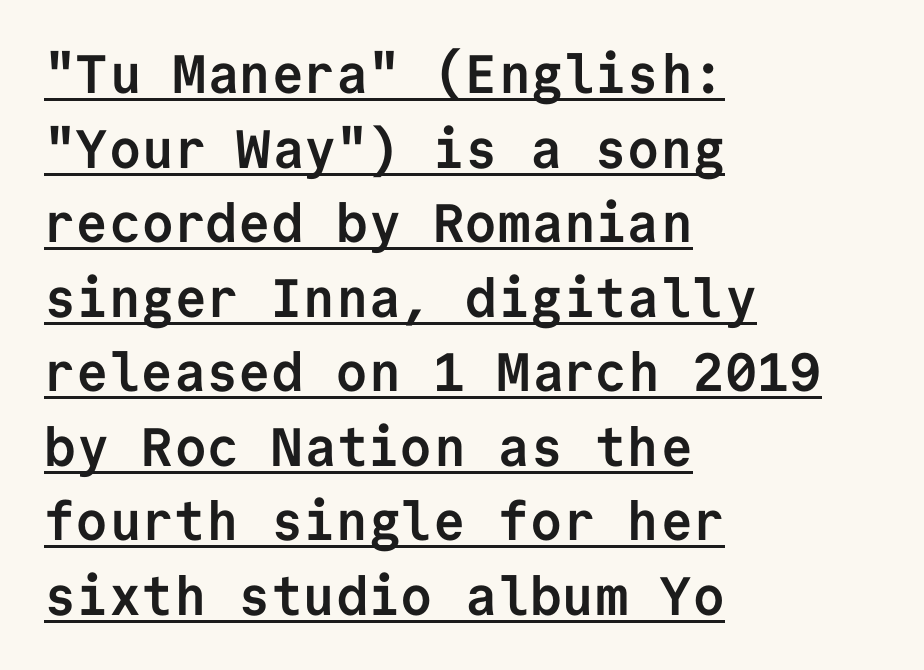
Q: Is the text bold? A: Yes.
Q: Is the text italic (slanted)? A: No, it is upright.
Q: Is the typeface a serif or a sans-serif typeface? A: Sans-serif.
Q: Is the text underlined? A: Yes.
Q: How is the paragraph aligned? A: Left-aligned.
Q: Is the spacing between letters normal or unusually wide? A: Normal.
Q: Is the spacing between lines tight, normal or loose? A: Normal.
Q: Width (condensed, normal, or wide)? A: Normal.
Q: Stroke contrast? A: Low.
Q: x-height? A: Medium.
Q: Monospaced? A: Yes.
